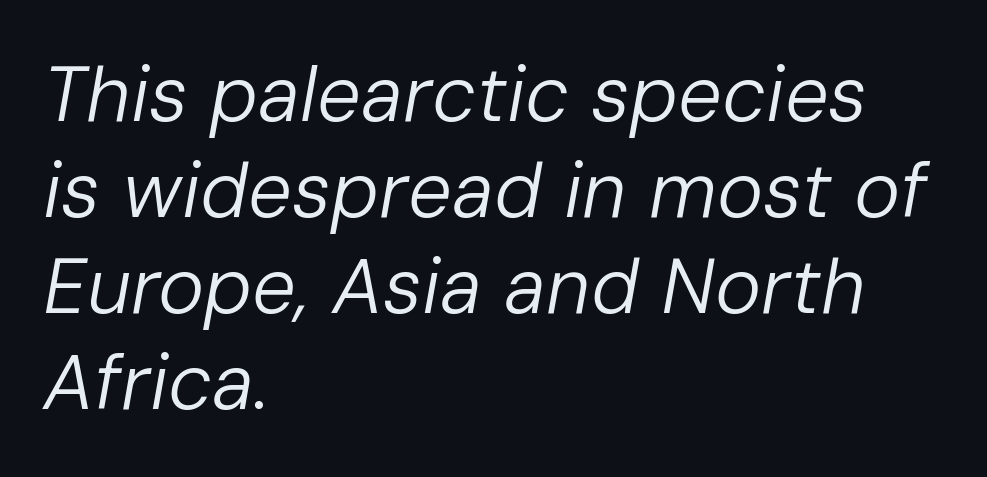
Q: Is the text bold? A: No.
Q: Is the text italic (slanted)? A: Yes, it leans right by about 10 degrees.
Q: Is the text underlined? A: No.
Q: How is the paragraph aligned? A: Left-aligned.
Q: Is the spacing between letters normal or unusually wide? A: Normal.
Q: Width (condensed, normal, or wide)? A: Normal.
Q: Stroke contrast? A: Low.
Q: x-height? A: Medium.
Q: Monospaced? A: No.
